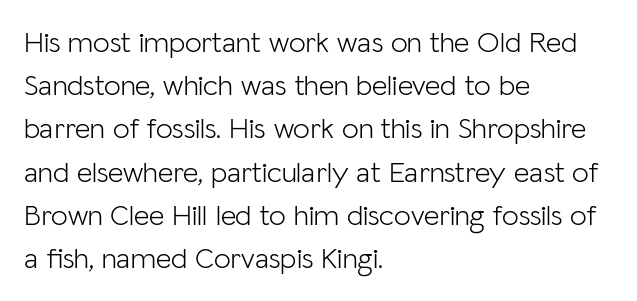
Q: Is the text bold? A: No.
Q: Is the text italic (slanted)? A: No, it is upright.
Q: Is the typeface a serif or a sans-serif typeface? A: Sans-serif.
Q: Is the text underlined? A: No.
Q: How is the paragraph aligned? A: Left-aligned.
Q: Is the spacing between letters normal or unusually wide? A: Normal.
Q: Is the spacing between lines tight, normal or loose? A: Normal.
Q: Width (condensed, normal, or wide)? A: Normal.
Q: Stroke contrast? A: Low.
Q: x-height? A: Medium.
Q: Monospaced? A: No.
